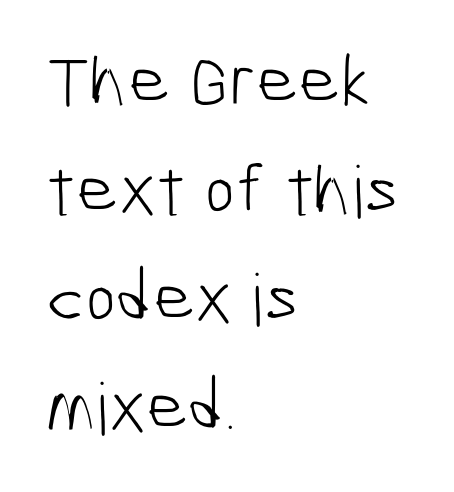
The image shows 72 px light, condensed sans-serif type; set left-aligned, normal line spacing (1.51x), normal letter spacing, not underlined; low stroke contrast and a medium x-height.
